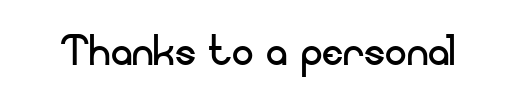
The image shows 54 px regular-weight sans-serif type, upright; set normal letter spacing, not underlined; low stroke contrast and a small x-height.
